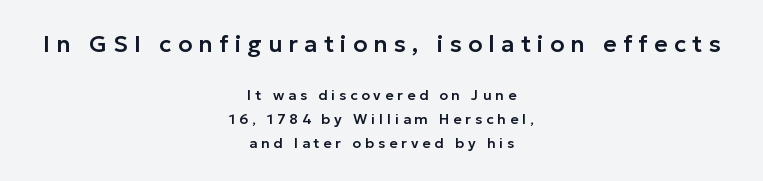
Q: Is the text italic (slanted)? A: No, it is upright.
Q: Is the text underlined? A: No.
Q: How is the paragraph aligned? A: Centered.
Q: Is the spacing between letters normal or unusually wide? A: Unusually wide.
Q: Is the spacing between lines tight, normal or loose? A: Normal.
Q: Which block of text is set in a larger size, the first (top) or the second (bottom)? A: The first (top) one.
